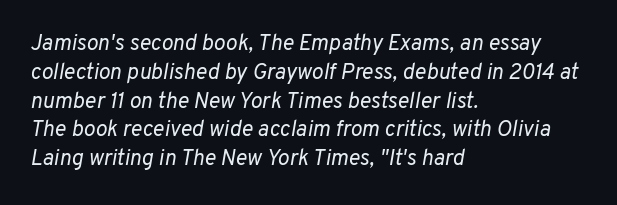
The image shows 22 px text type, italic (leaning right); set left-aligned, normal line spacing (1.31x), normal letter spacing, not underlined.
